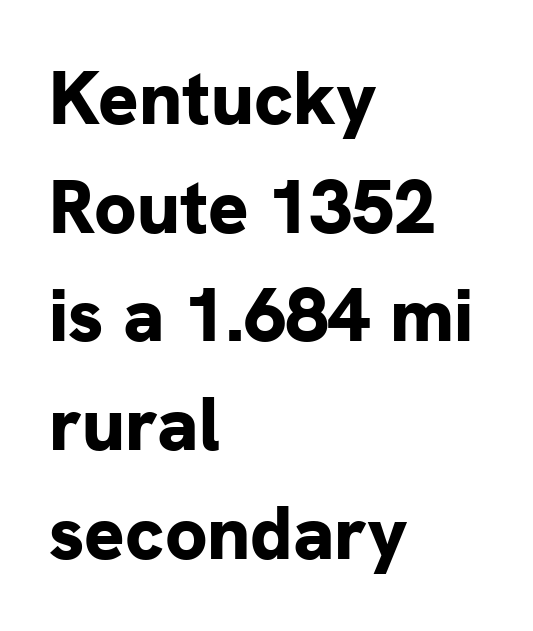
{"serif": "no", "italic": "no", "bold": "yes", "weight": "bold", "width": "normal", "stroke_contrast": "low", "x_height": "medium", "monospaced": "no", "underline": "no", "align": "left", "line_spacing": "normal", "line_spacing_ratio": 1.45, "letter_spacing": "normal", "letter_spacing_em": 0.0, "glyph_px": 75}
